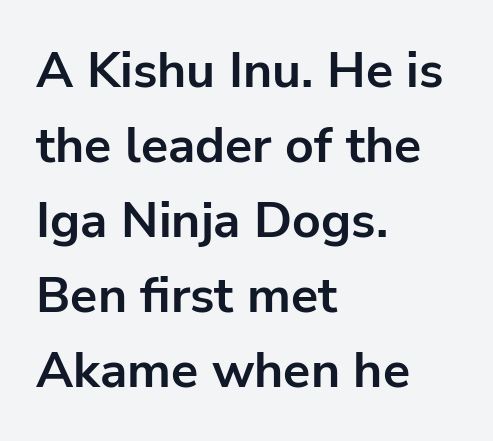
{"serif": "no", "italic": "no", "bold": "yes", "weight": "bold", "width": "normal", "stroke_contrast": "low", "x_height": "medium", "monospaced": "no", "underline": "no", "align": "left", "line_spacing": "normal", "line_spacing_ratio": 1.5, "letter_spacing": "normal", "letter_spacing_em": 0.0, "glyph_px": 50}
